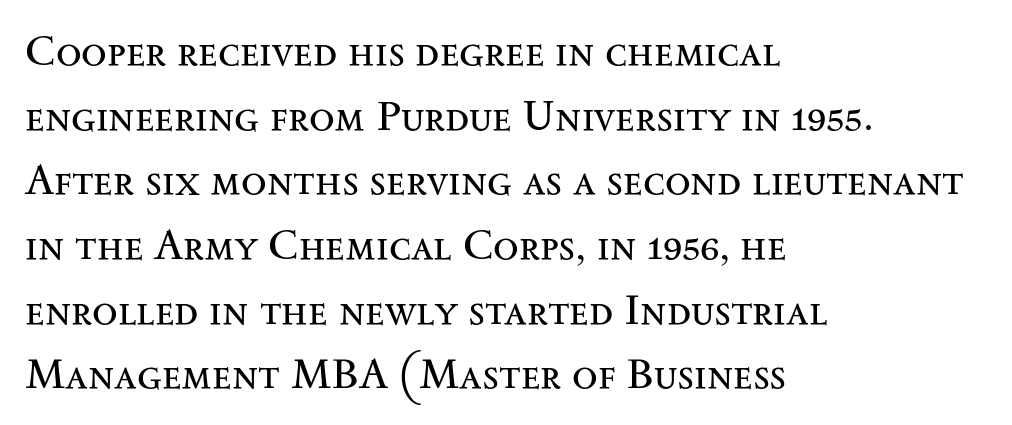
The font sits on the lighter half of the weight spectrum, regular included. Tall strokes in this sample are plumb rather than angled. Proportional: the letters do not fall into vertical columns. Line starts are locked; line ends wander. Beneath every word, the page is bare. You could call the tracking neutral — neither tight nor loose.
